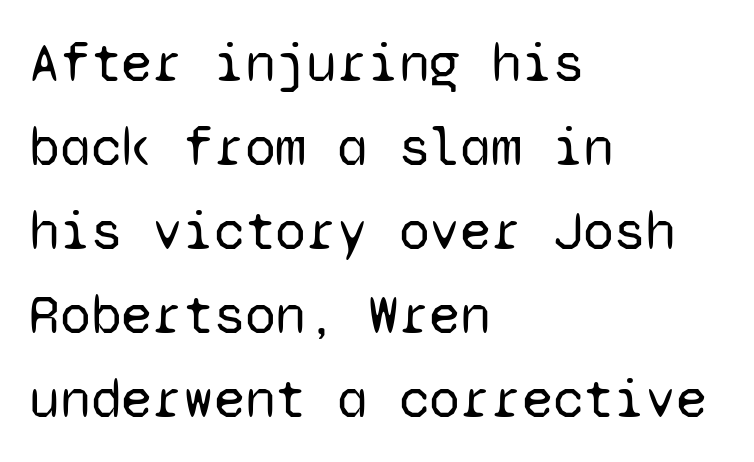
{"serif": "no", "italic": "no", "bold": "no", "weight": "regular", "width": "normal", "stroke_contrast": "low", "x_height": "medium", "monospaced": "yes", "underline": "no", "align": "left", "line_spacing": "normal", "line_spacing_ratio": 1.5, "letter_spacing": "normal", "letter_spacing_em": 0.0, "glyph_px": 56}
